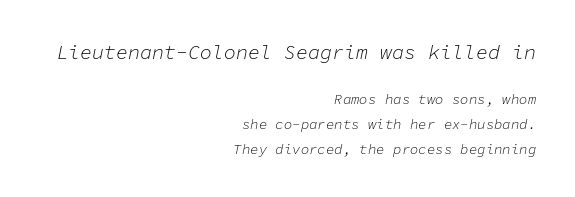
Q: Is the text bold? A: No.
Q: Is the text italic (slanted)? A: Yes, it leans right by about 11 degrees.
Q: Is the text underlined? A: No.
Q: How is the paragraph aligned? A: Right-aligned.
Q: Is the spacing between letters normal or unusually wide? A: Normal.
Q: Which block of text is set in a larger size, the first (top) or the second (bottom)? A: The first (top) one.
